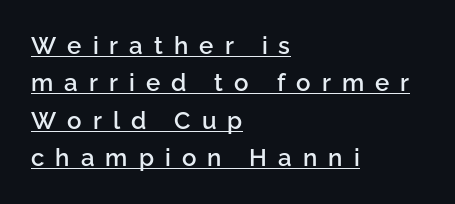
The image shows 24 px text type, upright; set left-aligned, normal line spacing (1.56x), unusually wide letter spacing (+0.46 em), underlined.
